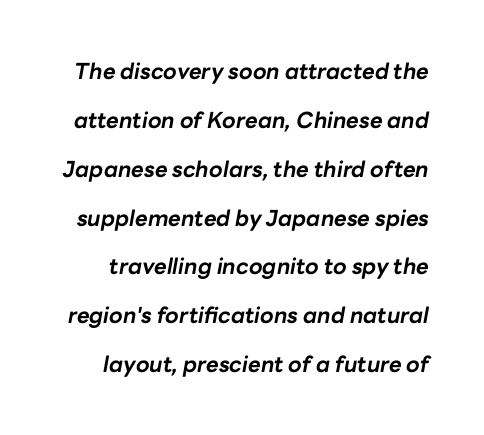
{"italic": "yes", "lean": "right", "slant_degrees": 10, "bold": "yes", "underline": "no", "line_spacing": "loose", "line_spacing_ratio": 2.22, "letter_spacing": "normal", "letter_spacing_em": 0.0, "glyph_px": 22}
